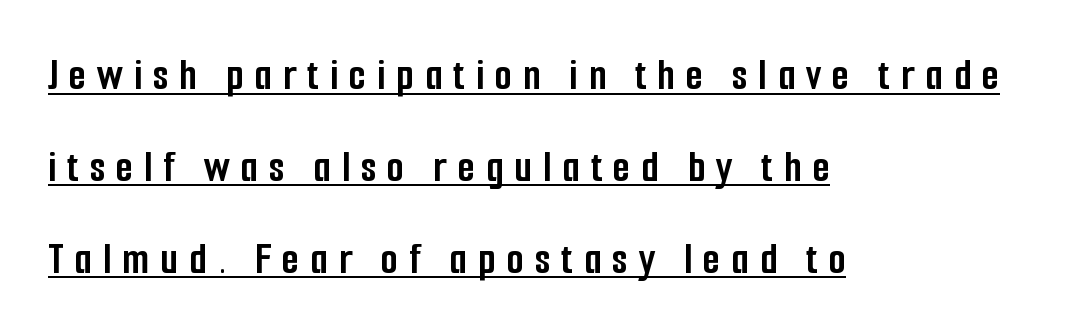
Alignment: flush left. Set as a true bold cut, around the 700 mark. Compared with typical paragraphs, the rows here are farther apart. Style check: upright. The face used here is rendered with a markedly widened letterfit. The letters advance in unequal steps, a hallmark of proportional type.
